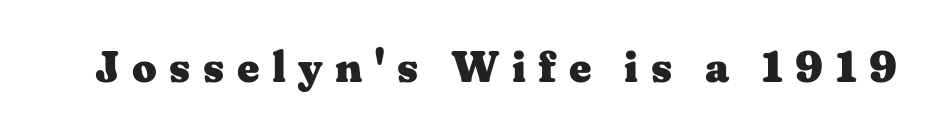
The horizontal fit of the characters is loose and conspicuously gappy. These lines are rendered in a variable-pitch font. This sample uses a serif face. The glyphs are unaccompanied by any horizontal stroke below them.
